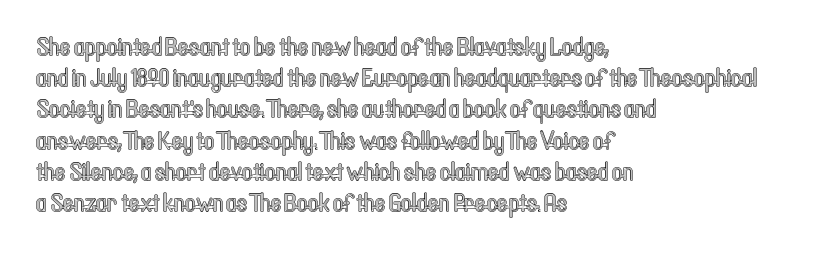
The passage is arranged the way most books set body copy — flush left. This is the regular roman posture of the typeface. The rendering keeps characters at their native spacing. Honestly, there is no underline to notice here at all.
